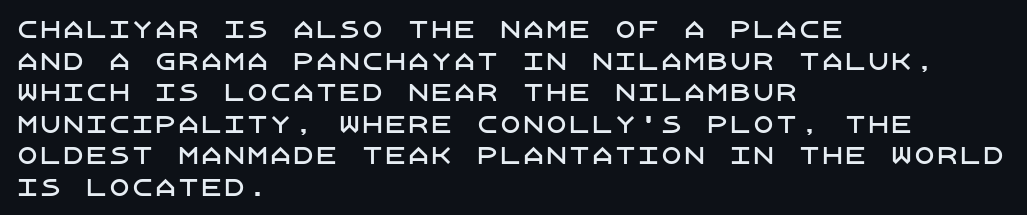
The letterforms sit shoulder to shoulder at normal distance. The paragraph has a hard left edge and a soft right edge. A clean baseline with only descenders dipping below it. No italicization has been applied; the sample stays upright.
